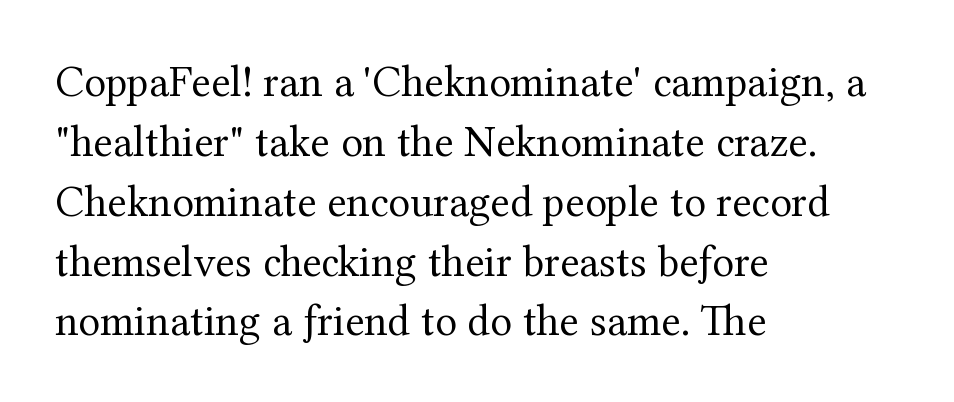
The image shows 45 px regular-weight serif type, upright; set left-aligned, normal line spacing (1.33x), normal letter spacing, not underlined; medium stroke contrast and a medium x-height.
